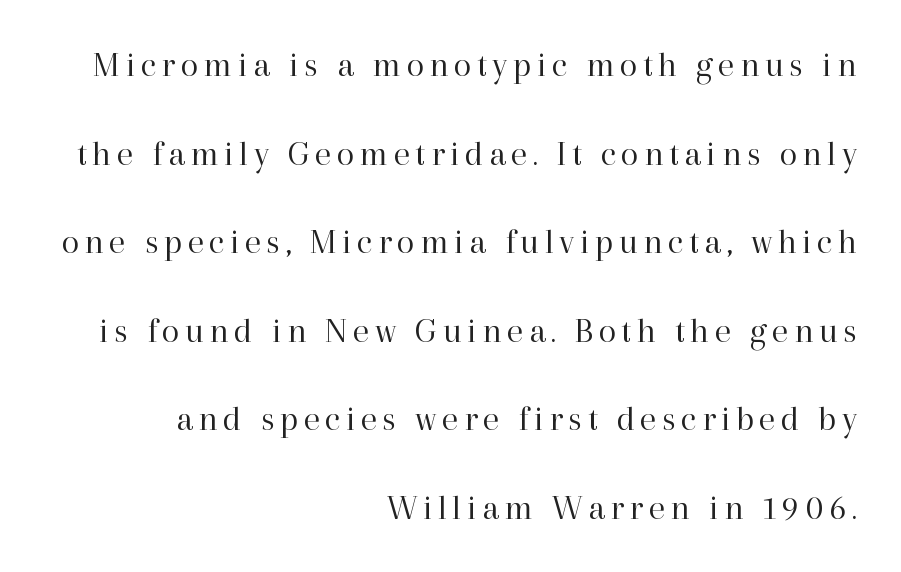
Q: Is the text bold? A: No.
Q: Is the text italic (slanted)? A: No, it is upright.
Q: Is the typeface a serif or a sans-serif typeface? A: Serif.
Q: Is the text underlined? A: No.
Q: How is the paragraph aligned? A: Right-aligned.
Q: Is the spacing between lines tight, normal or loose? A: Loose.
Q: Width (condensed, normal, or wide)? A: Normal.
Q: Stroke contrast? A: High.
Q: x-height? A: Medium.
Q: Monospaced? A: No.
